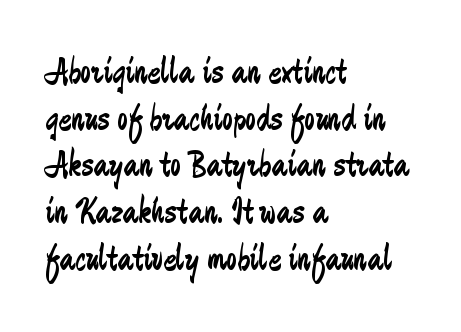
The image shows 38 px regular-weight, condensed sans-serif type; set left-aligned, line spacing 1.23x, normal letter spacing, not underlined; low stroke contrast and a small x-height.
